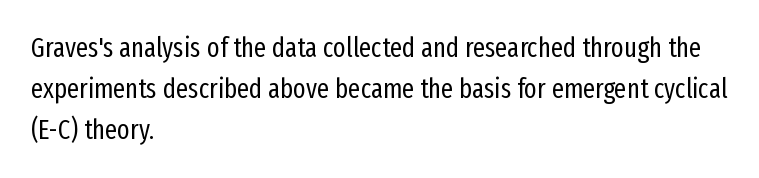
The passage shown stacks its lines at a standard gap. Plain, unruled lines of type. Summary of weight: not heavy and not bold. The rendering keeps characters at their native spacing. Notice how the stems are strictly vertical — no italics here.
